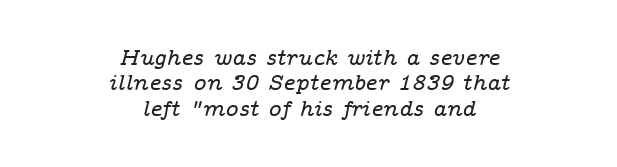
Q: Is the text italic (slanted)? A: Yes, it leans right by about 14 degrees.
Q: Is the text underlined? A: No.
Q: How is the paragraph aligned? A: Centered.
Q: Is the spacing between letters normal or unusually wide? A: Normal.
Q: Is the spacing between lines tight, normal or loose? A: Tight.
